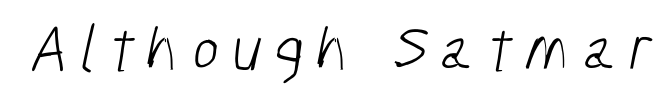
Q: Is the text bold? A: No.
Q: Is the typeface a serif or a sans-serif typeface? A: Sans-serif.
Q: Is the text underlined? A: No.
Q: Width (condensed, normal, or wide)? A: Condensed.
Q: Stroke contrast? A: Low.
Q: x-height? A: Medium.
Q: Monospaced? A: No.
